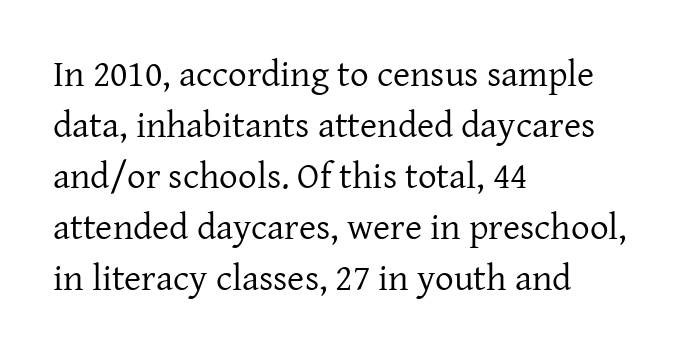
Q: Is the text bold? A: No.
Q: Is the text italic (slanted)? A: No, it is upright.
Q: Is the typeface a serif or a sans-serif typeface? A: Serif.
Q: Is the text underlined? A: No.
Q: How is the paragraph aligned? A: Left-aligned.
Q: Is the spacing between letters normal or unusually wide? A: Normal.
Q: Is the spacing between lines tight, normal or loose? A: Normal.
Q: Width (condensed, normal, or wide)? A: Normal.
Q: Stroke contrast? A: Low.
Q: x-height? A: Medium.
Q: Monospaced? A: No.
